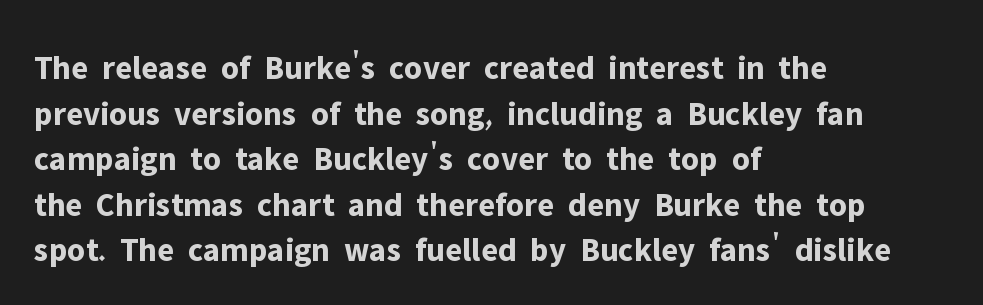
{"serif": "no", "italic": "no", "bold": "yes", "weight": "bold", "width": "normal", "stroke_contrast": "low", "x_height": "medium", "monospaced": "no", "underline": "no", "align": "left", "line_spacing": "normal", "line_spacing_ratio": 1.34, "letter_spacing": "normal", "letter_spacing_em": 0.0, "glyph_px": 34}
